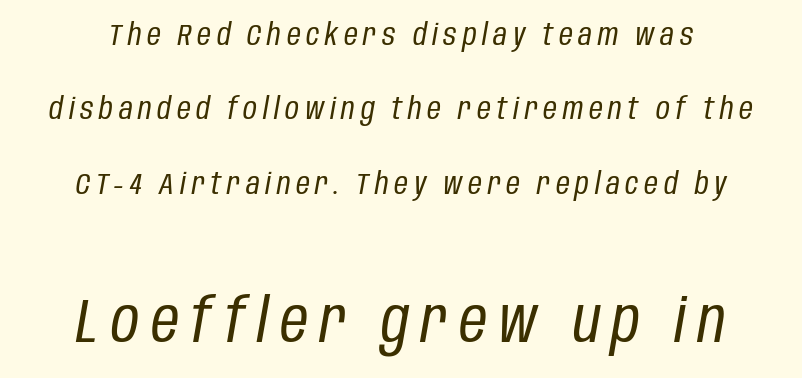
The image shows 61 px regular-weight, condensed type, italic (leaning right); set loose line spacing (2.48x), not underlined; the second (bottom) block is 2.03x larger; low stroke contrast and a large x-height.
